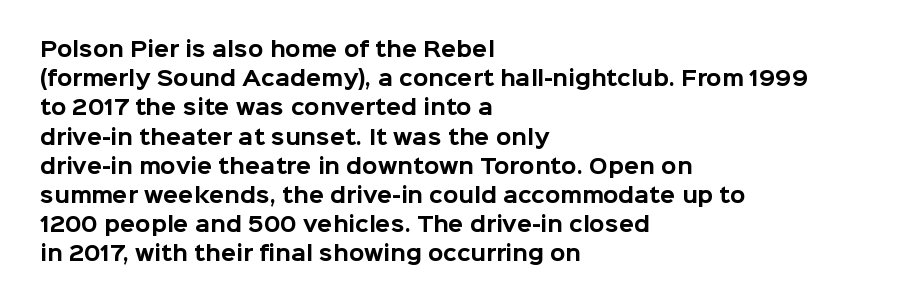
The glyphs are unaccompanied by any horizontal stroke below them. Line spacing here is normal. It's the straight-up-and-down kind of type. A dark, heavy texture on the line: the type is bold. The text block is weighted toward the left margin, trailing off unevenly rightward. Characters follow at the spacing the type designer built in.
